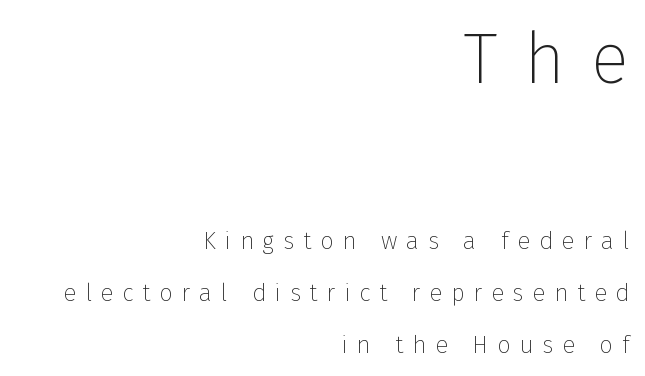
The image shows 71 px thin sans-serif type, upright; set right-aligned, loose line spacing (2.16x), unusually wide letter spacing (+0.37 em), not underlined; the first (top) block is 2.96x larger; low stroke contrast and a medium x-height.
